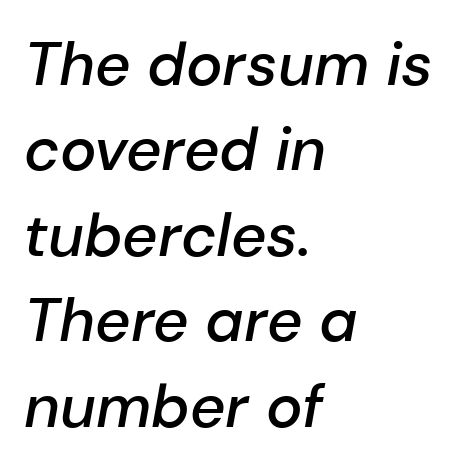
Slanted lettering throughout. The space between consecutive lines is moderate. The gap between lines stays unmarked. Typographic density is moderately raised because the face is semibold. What stands out about the letter spacing? Nothing — it is the standard amount.
